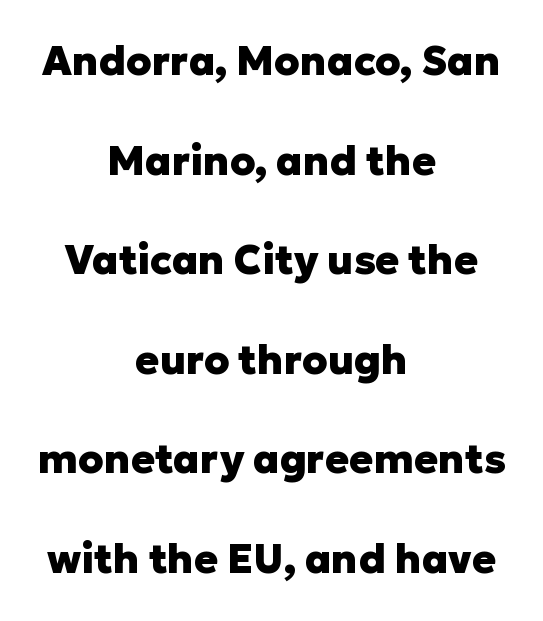
The image shows 40 px heavy sans-serif type, upright; set centered, loose line spacing (2.49x), normal letter spacing, not underlined; low stroke contrast and a medium x-height.
